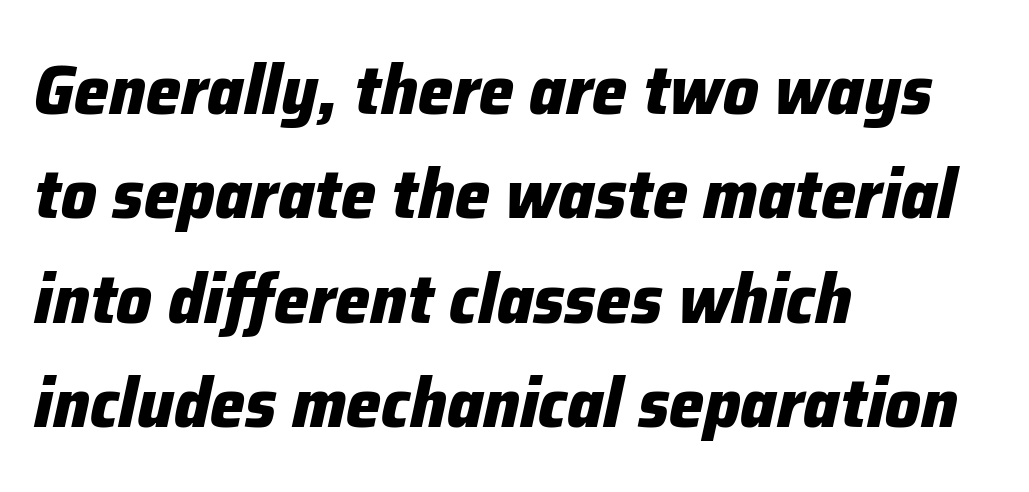
The image shows 70 px heavy type, italic (leaning right); set left-aligned, normal line spacing (1.49x), normal letter spacing, not underlined; low stroke contrast and a medium x-height.
